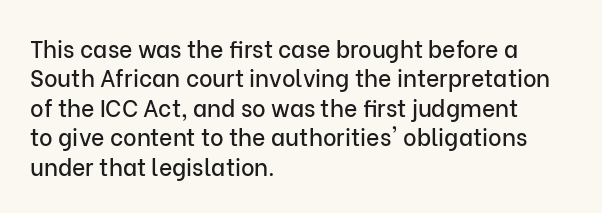
One-word summary of the alignment: left. Posture: vertical. The tracking reads as untouched default to a designer's eye. Each row of text sits above clean, open space. Does the leading feel generous? No, just average.
